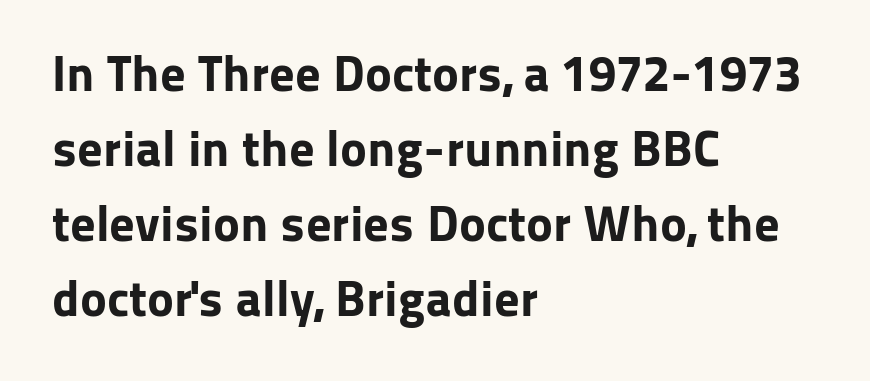
The image shows 51 px bold sans-serif type, upright; set left-aligned, normal line spacing (1.47x), normal letter spacing, not underlined; low stroke contrast and a medium x-height.
